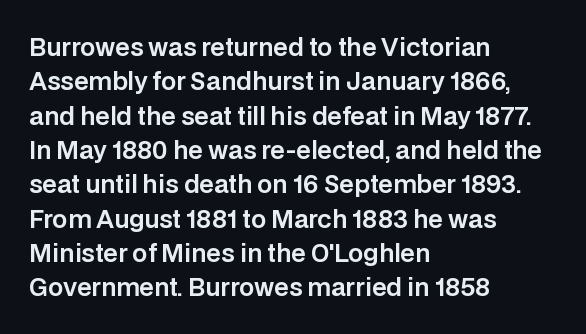
The image shows 24 px text type, upright; set left-aligned, normal line spacing (1.43x), normal letter spacing, not underlined.
